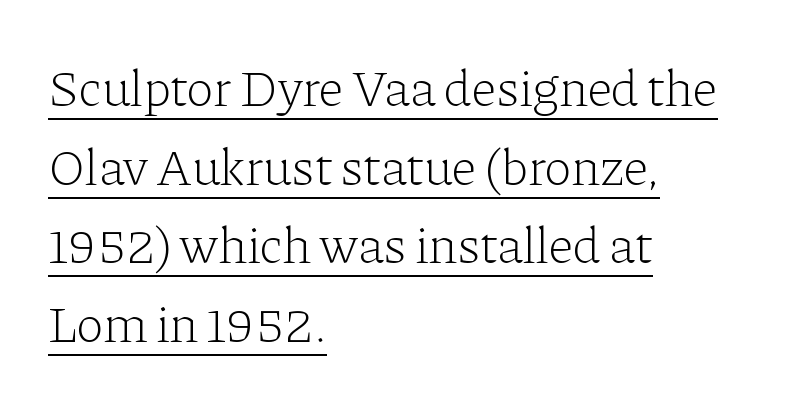
{"serif": "yes", "italic": "no", "bold": "no", "weight": "light", "width": "normal", "stroke_contrast": "low", "x_height": "medium", "monospaced": "no", "underline": "yes", "align": "left", "line_spacing": "normal", "line_spacing_ratio": 1.51, "letter_spacing": "normal", "letter_spacing_em": 0.0, "glyph_px": 52}
